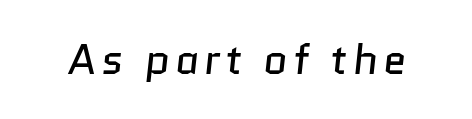
Q: Is the text bold? A: No.
Q: Is the typeface a serif or a sans-serif typeface? A: Sans-serif.
Q: Is the text underlined? A: No.
Q: Width (condensed, normal, or wide)? A: Normal.
Q: Stroke contrast? A: Low.
Q: x-height? A: Medium.
Q: Monospaced? A: No.
